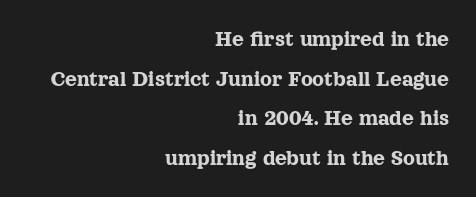
{"italic": "no", "underline": "no", "align": "right", "line_spacing_ratio": 1.72, "letter_spacing": "normal", "letter_spacing_em": 0.0, "glyph_px": 23}
